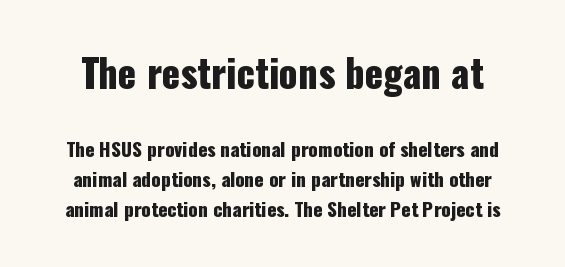
The image shows 38 px condensed sans-serif type, upright; set normal line spacing (1.59x), normal letter spacing, not underlined; the first (top) block is 2.0x larger; low stroke contrast and a medium x-height.
